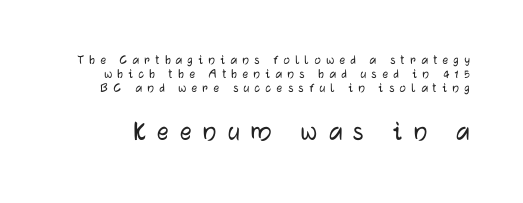
The image shows 29 px sans-serif type, upright; set tight line spacing (0.99x), unusually wide letter spacing (+0.39 em), not underlined; the second (bottom) block is 2.07x larger; low stroke contrast and a medium x-height.
